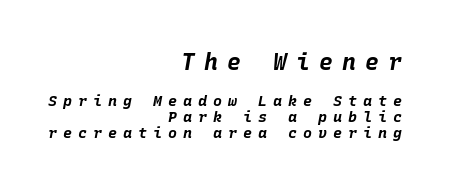
Which chunk is bigger? The first one — the top block dwarfs the bottom. A typesetter would call this leading minimal, almost set solid. Strokes here are thick enough to call this a true bold. Type without underlining. The text carries the slant typical of an italic or oblique font. Each line ends at the same right margin while the left side varies.
